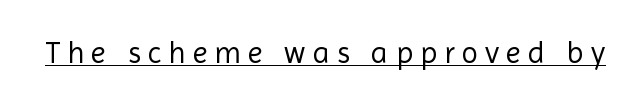
The image shows 30 px regular-weight sans-serif type, upright; set unusually wide letter spacing (+0.24 em), underlined; a medium x-height.
